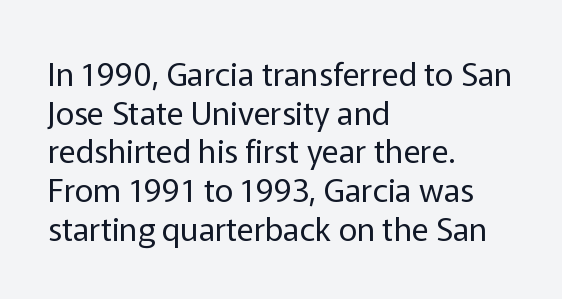
The image shows 32 px regular-weight sans-serif type, upright; set left-aligned, line spacing 1.21x, normal letter spacing, not underlined; low stroke contrast and a medium x-height.
